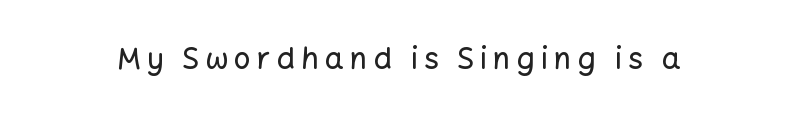
{"serif": "no", "italic": "no", "width": "normal", "stroke_contrast": "low", "x_height": "medium", "monospaced": "no", "underline": "no", "letter_spacing": "wide", "letter_spacing_em": 0.2, "glyph_px": 30}
